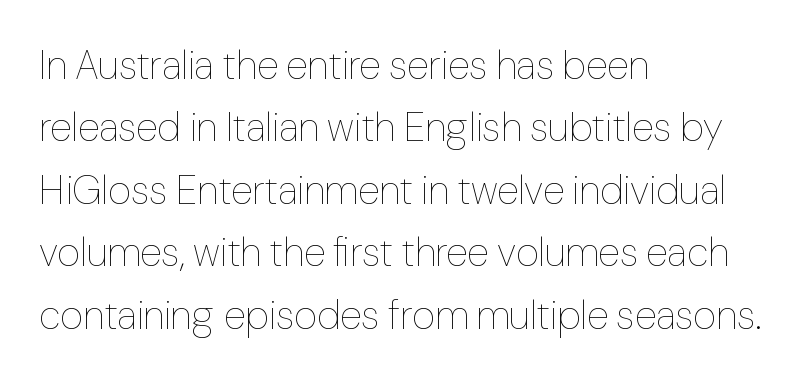
Q: Is the text bold? A: No.
Q: Is the text italic (slanted)? A: No, it is upright.
Q: Is the text underlined? A: No.
Q: How is the paragraph aligned? A: Left-aligned.
Q: Is the spacing between letters normal or unusually wide? A: Normal.
Q: Is the spacing between lines tight, normal or loose? A: Normal.
Q: Width (condensed, normal, or wide)? A: Normal.
Q: Stroke contrast? A: Low.
Q: x-height? A: Medium.
Q: Monospaced? A: No.
